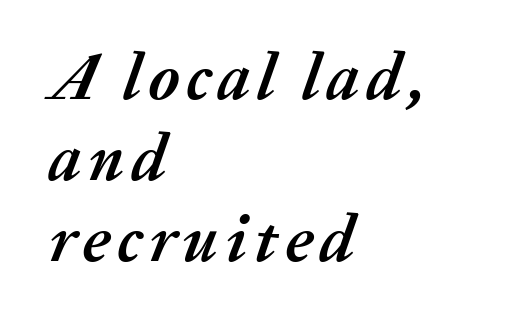
{"italic": "yes", "lean": "right", "slant_degrees": 20, "bold": "yes", "weight": "semibold", "width": "normal", "stroke_contrast": "medium", "x_height": "medium", "monospaced": "no", "underline": "no", "align": "left", "line_spacing_ratio": 1.23, "glyph_px": 66}
